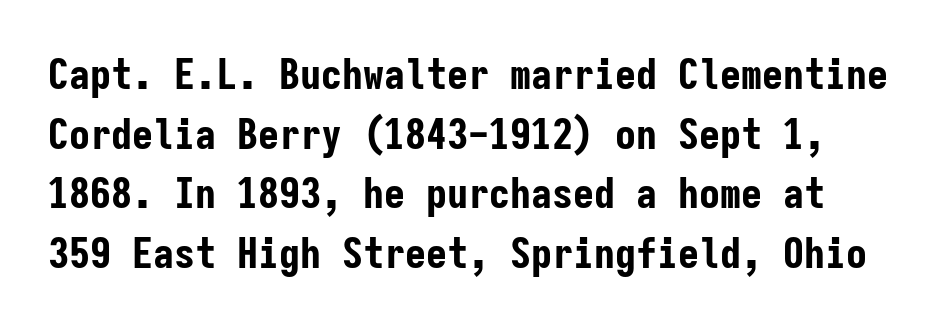
Q: Is the text bold? A: Yes.
Q: Is the text italic (slanted)? A: No, it is upright.
Q: Is the typeface a serif or a sans-serif typeface? A: Sans-serif.
Q: Is the text underlined? A: No.
Q: Is the spacing between letters normal or unusually wide? A: Normal.
Q: Is the spacing between lines tight, normal or loose? A: Normal.
Q: Width (condensed, normal, or wide)? A: Condensed.
Q: Stroke contrast? A: Low.
Q: x-height? A: Medium.
Q: Monospaced? A: Yes.
